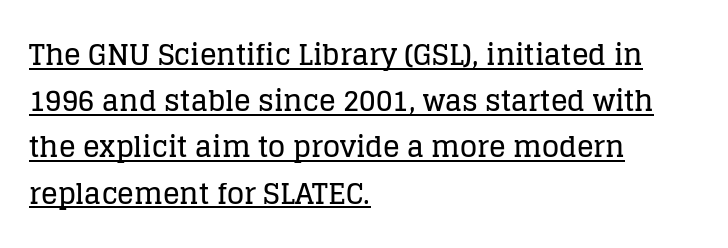
The image shows 28 px serif type, upright; set left-aligned, normal line spacing (1.65x), normal letter spacing, underlined; low stroke contrast and a large x-height.
